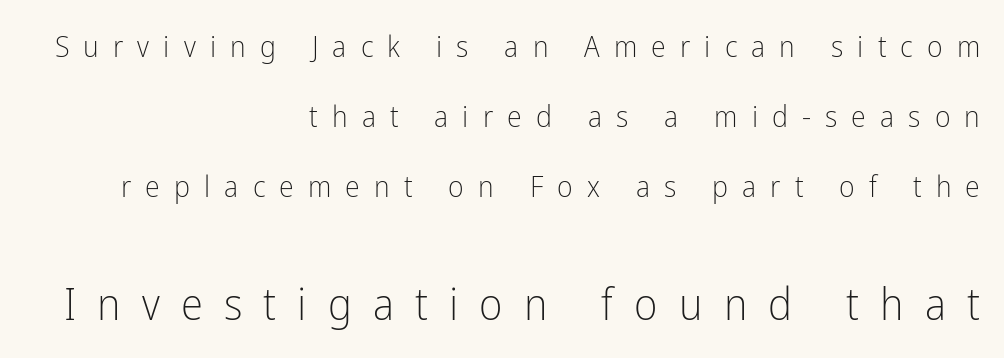
Note the varied advance widths — an 'i' is clearly narrower than an 'm'. Each letter's strokes conclude bluntly, with no projecting serifs. Where is the straight margin? On the right. Descender tails drop into unmarked territory. The characters are drawn with everyday or finer stroke widths. In terms of posture, this sample is upright.
